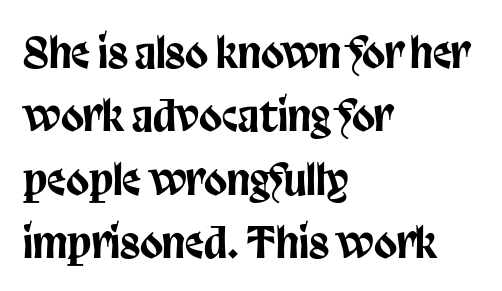
Posture: straight, roman, zero tilt. Examine the stroke ends and you'll find no serifs. Has an underline been added? It has not. Note the varied advance widths — an 'i' is clearly narrower than an 'm'. These lines stack with their left ends in a neat column.
